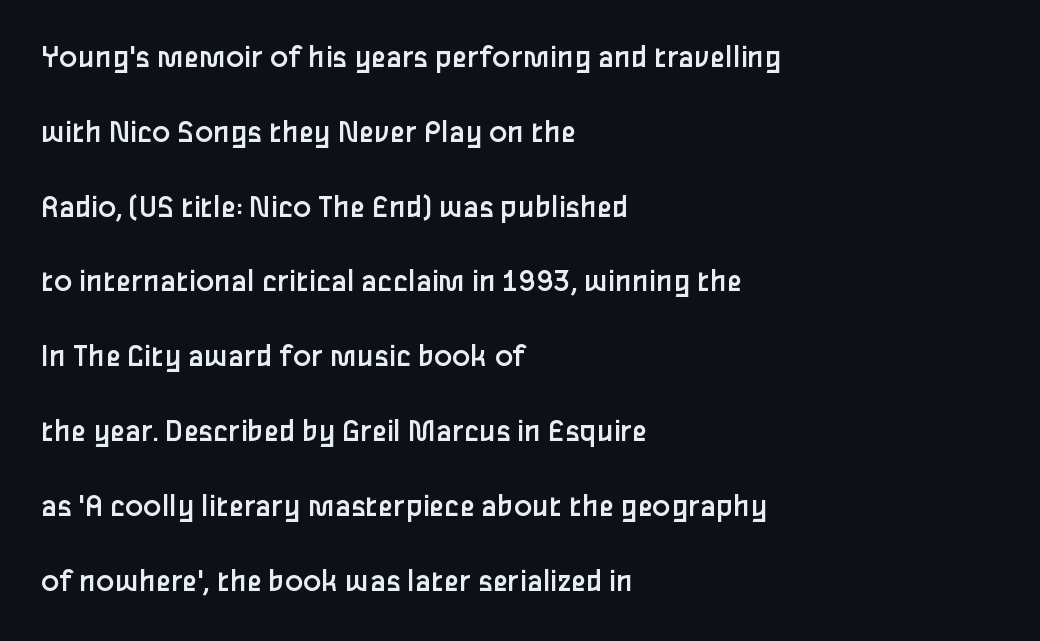
Q: Is the text bold? A: No.
Q: Is the text italic (slanted)? A: No, it is upright.
Q: Is the typeface a serif or a sans-serif typeface? A: Sans-serif.
Q: Is the text underlined? A: No.
Q: How is the paragraph aligned? A: Left-aligned.
Q: Is the spacing between letters normal or unusually wide? A: Normal.
Q: Is the spacing between lines tight, normal or loose? A: Loose.
Q: Width (condensed, normal, or wide)? A: Normal.
Q: Stroke contrast? A: Low.
Q: x-height? A: Medium.
Q: Monospaced? A: No.
